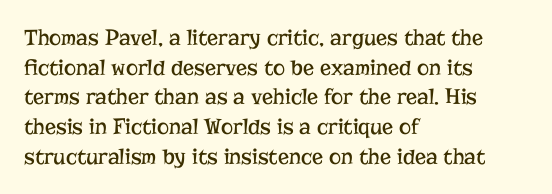
The lines sit at an ordinary, default distance from one another. The rag falls on the right side of this text block. The characters are drawn with everyday or finer stroke widths. Descender tails drop into unmarked territory.
